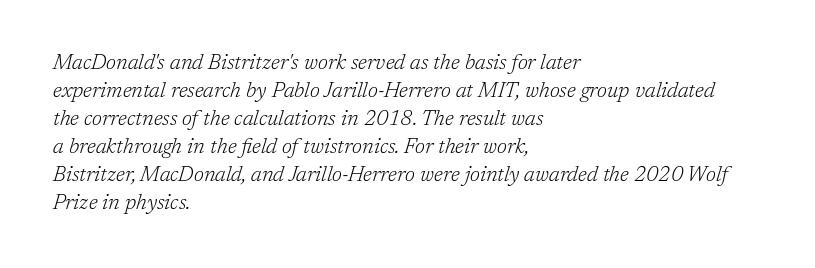
The font is comparable to plain body text, perhaps lighter. The strip under each line holds only bare page. The face used here has a pronounced slope to its letters. Does the leading feel generous? No, just average.
